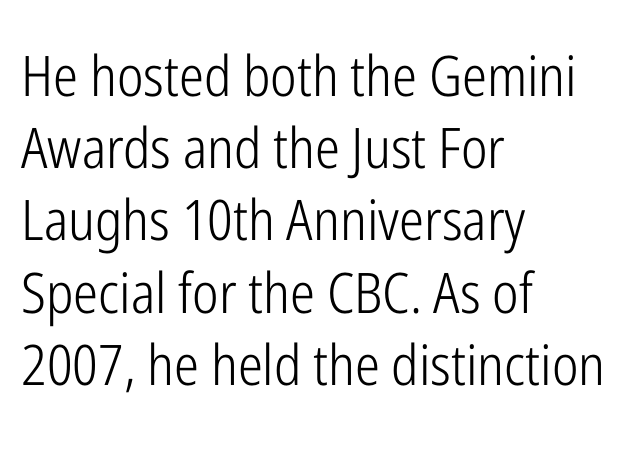
The image shows 56 px light, condensed sans-serif type, upright; set left-aligned, normal line spacing (1.29x), normal letter spacing, not underlined; low stroke contrast and a medium x-height.
